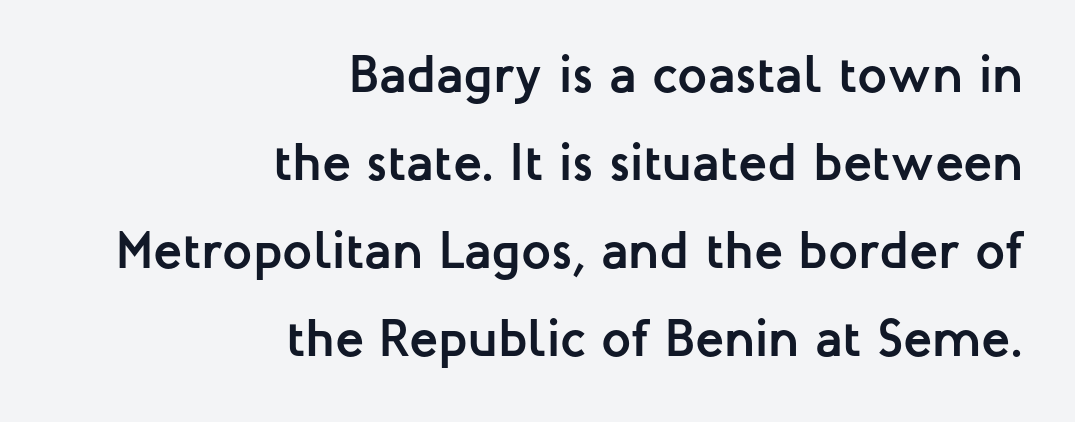
This sample has the flowing, uneven cadence of proportional lettering. The type family on display is of the sans-serif kind. The setting favours the right margin, as signatures and pull-quotes sometimes do. The lines sit at an ordinary, default distance from one another. Strokes here are thick enough to call this a true bold.
